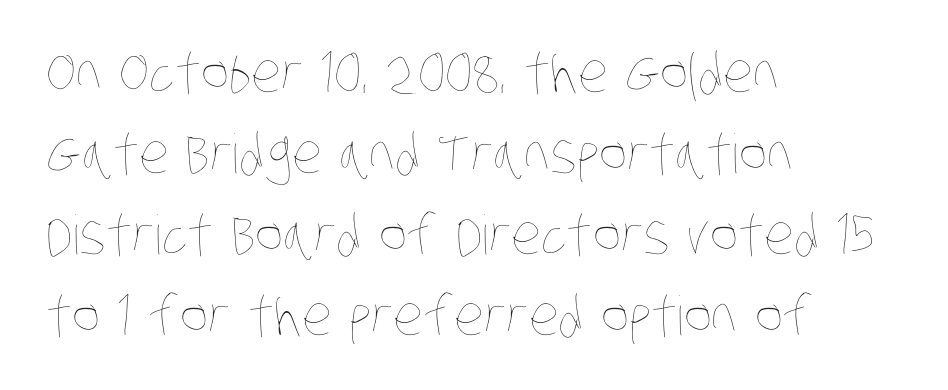
The image shows 54 px thin, condensed type; set left-aligned, normal line spacing (1.5x), normal letter spacing, not underlined; low stroke contrast and a large x-height.
